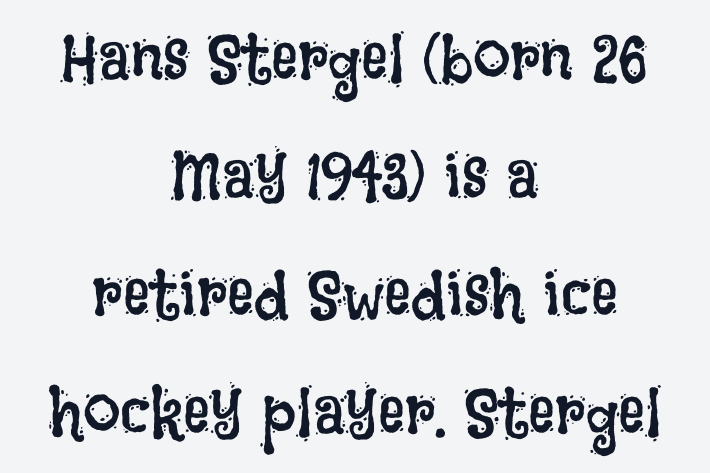
In CSS terms this would be text-align: center. Words float on clear page, feet unadorned. Every stem runs plumb, perpendicular to the baseline. Unbolded letterforms with no extra heft. The rendering uses natural spacing where letterforms have individual widths. Spacing between characters is what you'd get straight out of the box.
